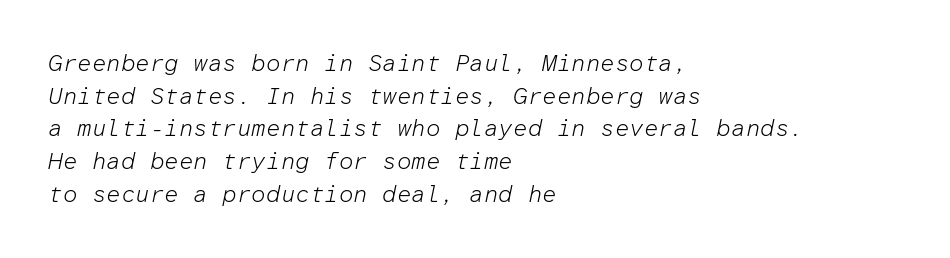
{"italic": "yes", "lean": "right", "slant_degrees": 12, "bold": "no", "underline": "no", "align": "left", "line_spacing": "normal", "line_spacing_ratio": 1.42, "letter_spacing": "normal", "letter_spacing_em": 0.0, "glyph_px": 23}
